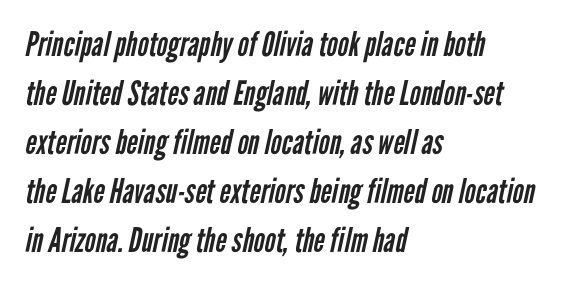
Q: Is the text bold? A: No.
Q: Is the typeface a serif or a sans-serif typeface? A: Sans-serif.
Q: Is the text underlined? A: No.
Q: How is the paragraph aligned? A: Left-aligned.
Q: Is the spacing between letters normal or unusually wide? A: Normal.
Q: Is the spacing between lines tight, normal or loose? A: Normal.
Q: Width (condensed, normal, or wide)? A: Condensed.
Q: Stroke contrast? A: Low.
Q: x-height? A: Medium.
Q: Monospaced? A: No.
